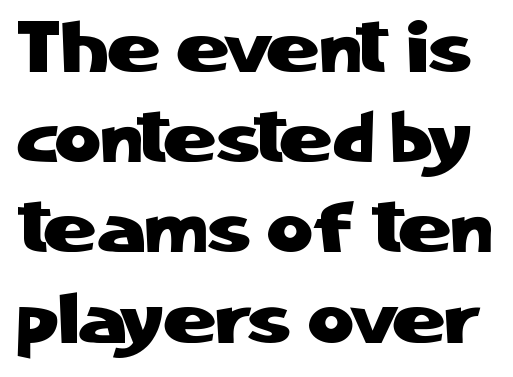
Nope, not italic — everything's standing straight. Is the letter spacing exaggerated? No — it looks like the ordinary default. This sample keeps an unexceptional amount of space between lines. The words here are not underlined. The typeface chosen for these lines omits serifs. These lines are rendered in a variable-pitch font.
